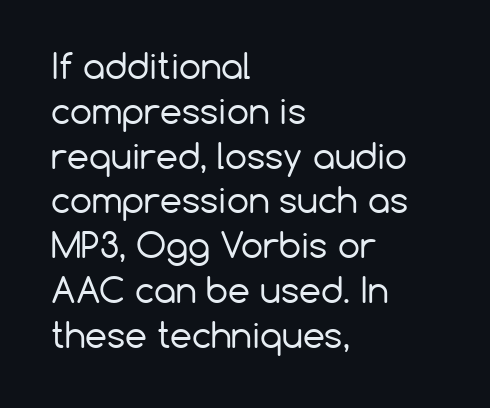
Alignment: flush left. Clear beneath every line of the passage. Posture: straight, roman, zero tilt. This reads as an unemphasized weight, regular at the heaviest. A typesetter would label this face a sans. Honestly, the letter spacing is just normal — you wouldn't notice it.
